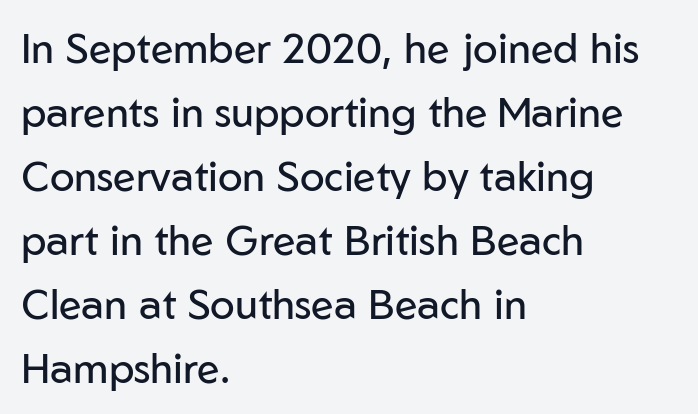
The image shows 41 px regular-weight sans-serif type, upright; set left-aligned, normal line spacing (1.56x), normal letter spacing, not underlined; low stroke contrast and a medium x-height.
